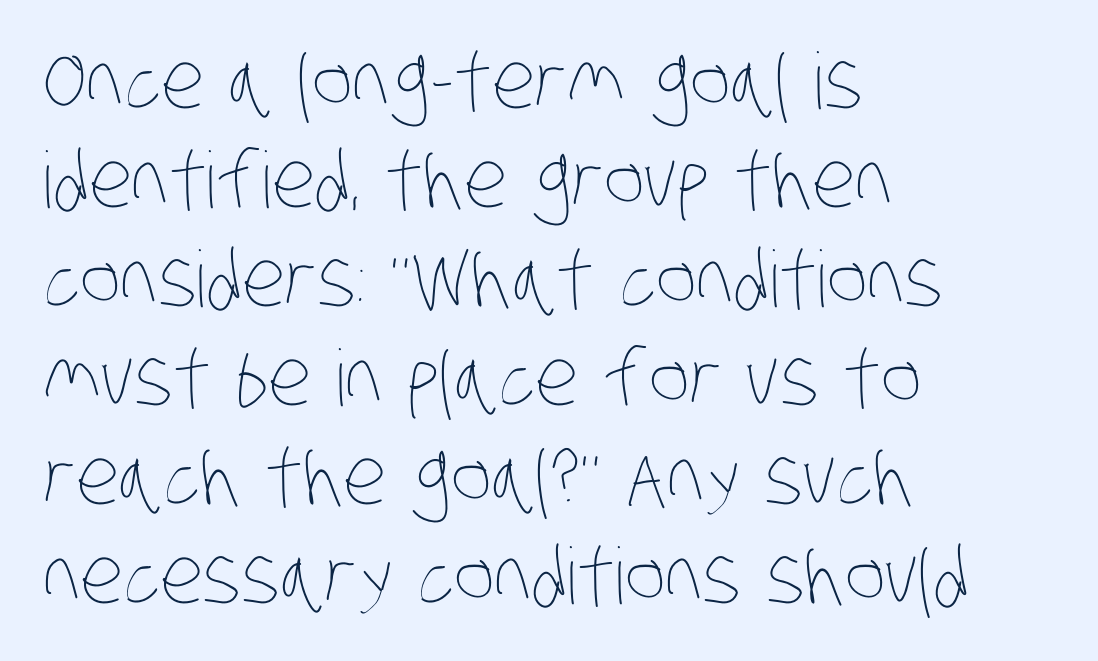
The image shows 78 px thin, condensed type; set left-aligned, normal line spacing (1.27x), normal letter spacing, not underlined; low stroke contrast and a large x-height.
